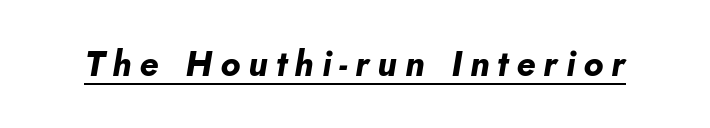
Q: Is the text bold? A: Yes.
Q: Is the text italic (slanted)? A: Yes, it leans right by about 10 degrees.
Q: Is the text underlined? A: Yes.
Q: Is the spacing between letters normal or unusually wide? A: Unusually wide.
Q: Width (condensed, normal, or wide)? A: Normal.
Q: Stroke contrast? A: Low.
Q: x-height? A: Small.
Q: Monospaced? A: No.
